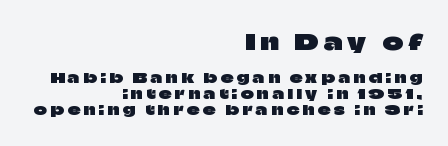
{"italic": "no", "underline": "no", "align": "right", "line_spacing": "tight", "line_spacing_ratio": 1.13, "letter_spacing": "wide", "letter_spacing_em": 0.25, "larger_block": "first", "size_ratio": 1.57, "glyph_px": 22}
